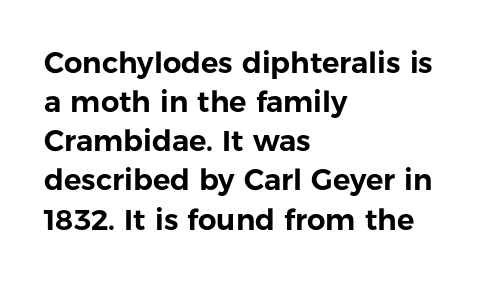
Nobody touched the tracking dial on this one. Words float on clear page, feet unadorned. The letters stand straight up with perfectly vertical stems. The face used here is proportionally spaced, like ordinary book or web type.
